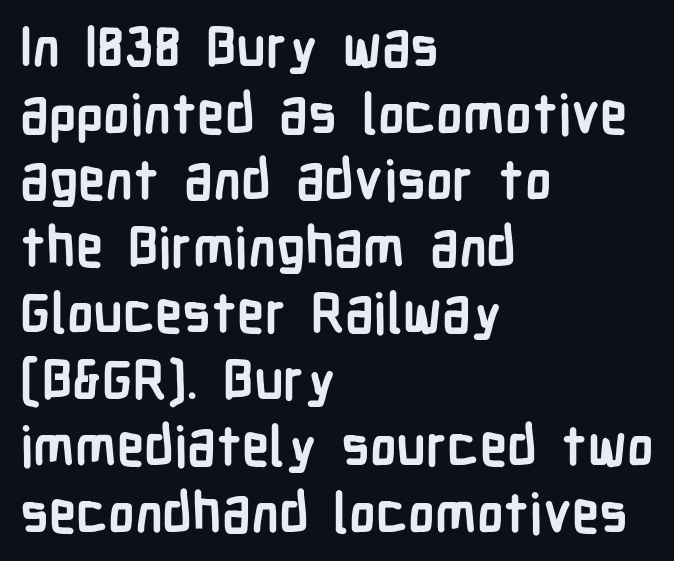
Q: Is the text bold? A: Yes.
Q: Is the text italic (slanted)? A: No, it is upright.
Q: Is the typeface a serif or a sans-serif typeface? A: Sans-serif.
Q: Is the text underlined? A: No.
Q: How is the paragraph aligned? A: Left-aligned.
Q: Is the spacing between letters normal or unusually wide? A: Normal.
Q: Width (condensed, normal, or wide)? A: Condensed.
Q: Stroke contrast? A: Low.
Q: x-height? A: Medium.
Q: Monospaced? A: No.
